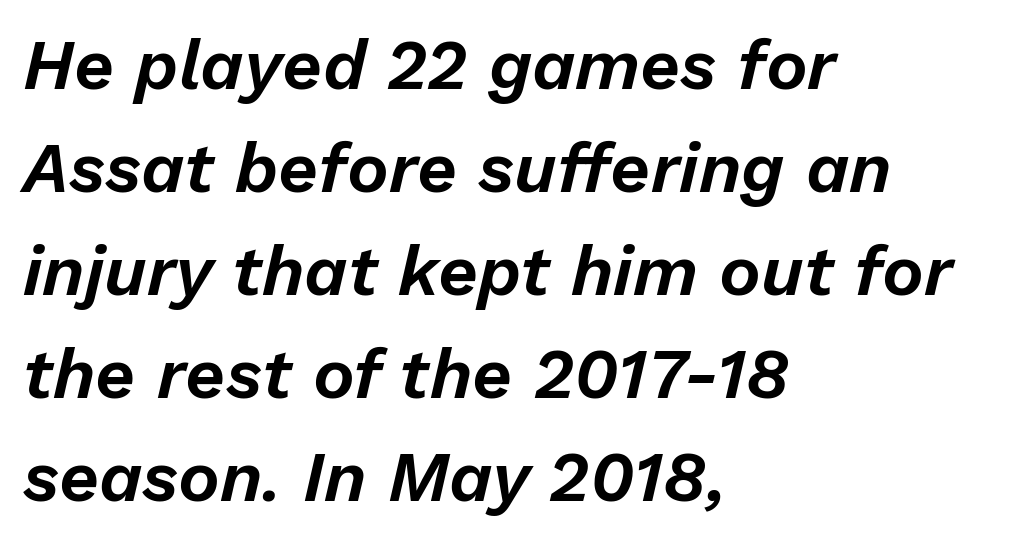
The image shows 70 px text type, italic (leaning right); set left-aligned, normal line spacing (1.47x), normal letter spacing, not underlined; low stroke contrast and a medium x-height.
